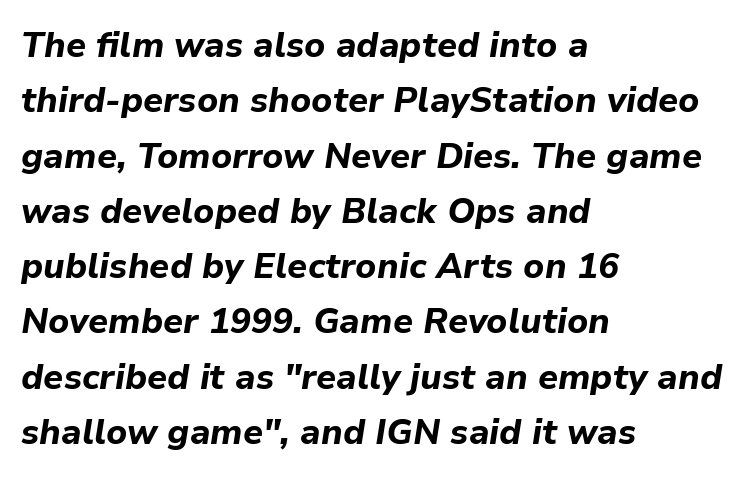
Reading down the column, the eye jumps a familiar distance to each next line. On the weight axis this lands at bold, roughly 700. Horizontally, the lines are justified to the leading edge only. Default kerning and tracking; the words read as compact shapes.
